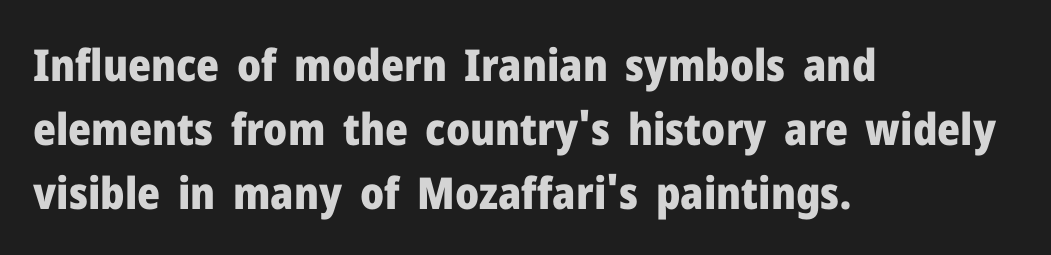
{"serif": "no", "italic": "no", "bold": "yes", "weight": "heavy", "width": "normal", "stroke_contrast": "low", "x_height": "medium", "monospaced": "no", "underline": "no", "align": "left", "line_spacing": "normal", "line_spacing_ratio": 1.45, "letter_spacing": "normal", "letter_spacing_em": 0.0, "glyph_px": 44}
